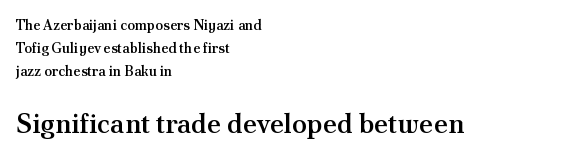
The image shows 27 px text type, upright; set left-aligned, normal line spacing (1.63x), normal letter spacing, not underlined; the second (bottom) block is 1.93x larger.
